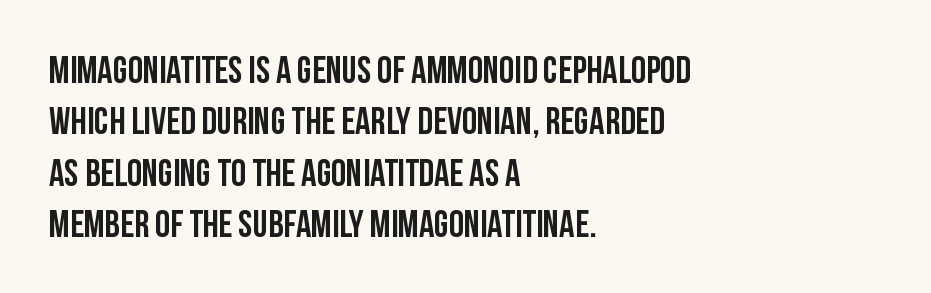
The image shows 38 px condensed sans-serif type, upright; set left-aligned, normal line spacing (1.35x), normal letter spacing, not underlined; low stroke contrast and a large x-height.
